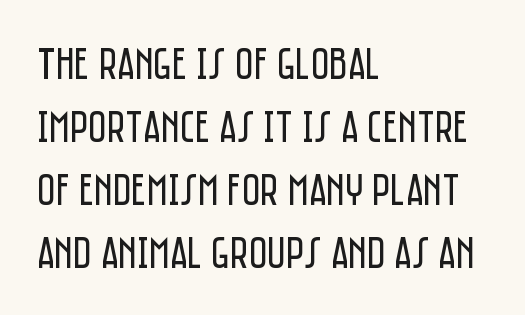
Q: Is the text bold? A: No.
Q: Is the text italic (slanted)? A: No, it is upright.
Q: Is the typeface a serif or a sans-serif typeface? A: Sans-serif.
Q: Is the text underlined? A: No.
Q: How is the paragraph aligned? A: Left-aligned.
Q: Is the spacing between letters normal or unusually wide? A: Normal.
Q: Is the spacing between lines tight, normal or loose? A: Normal.
Q: Width (condensed, normal, or wide)? A: Condensed.
Q: Stroke contrast? A: Low.
Q: x-height? A: Large.
Q: Monospaced? A: No.
